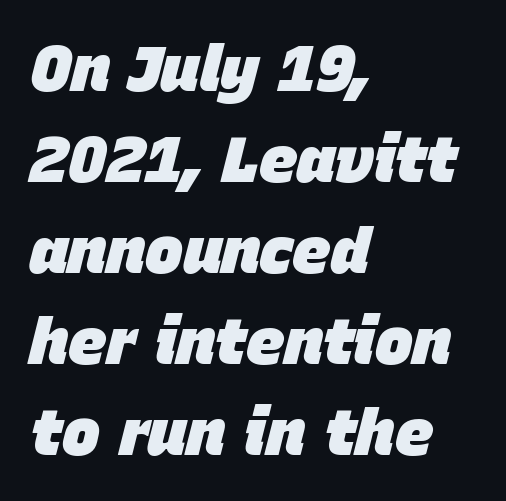
The image shows 64 px heavy type, italic (leaning right); set left-aligned, normal line spacing (1.42x), normal letter spacing, not underlined; low stroke contrast and a large x-height.
